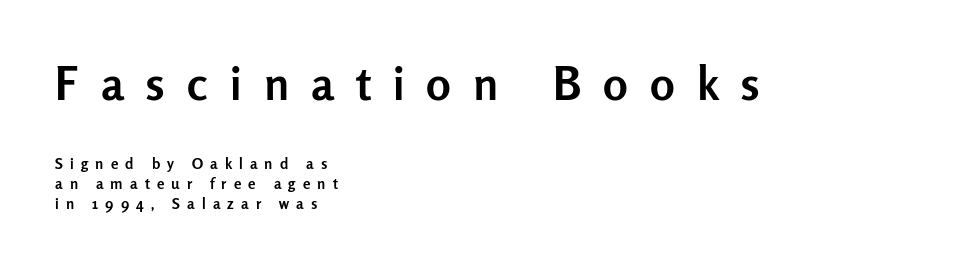
Q: Is the text bold? A: Yes.
Q: Is the text italic (slanted)? A: No, it is upright.
Q: Is the typeface a serif or a sans-serif typeface? A: Sans-serif.
Q: Is the text underlined? A: No.
Q: How is the paragraph aligned? A: Left-aligned.
Q: Is the spacing between letters normal or unusually wide? A: Unusually wide.
Q: Is the spacing between lines tight, normal or loose? A: Normal.
Q: Which block of text is set in a larger size, the first (top) or the second (bottom)? A: The first (top) one.
Q: Width (condensed, normal, or wide)? A: Normal.
Q: Stroke contrast? A: Low.
Q: x-height? A: Medium.
Q: Monospaced? A: No.
